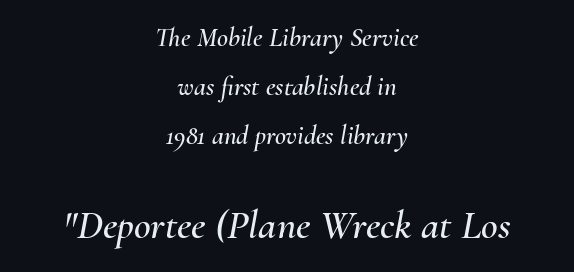
The image shows 41 px text type, italic (leaning right); set centered, line spacing 1.81x, normal letter spacing, not underlined; the second (bottom) block is 1.52x larger; medium stroke contrast and a small x-height.
